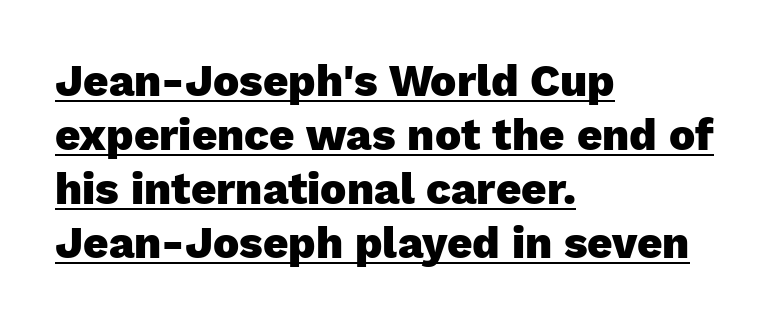
Typeset ragged right — the left edge is the straight one. Has an underline been added? It has. In terms of letterform style, serifs are entirely absent. Spacing verdict: proportional, widths tailored to each character. You could call the tracking neutral — neither tight nor loose.
